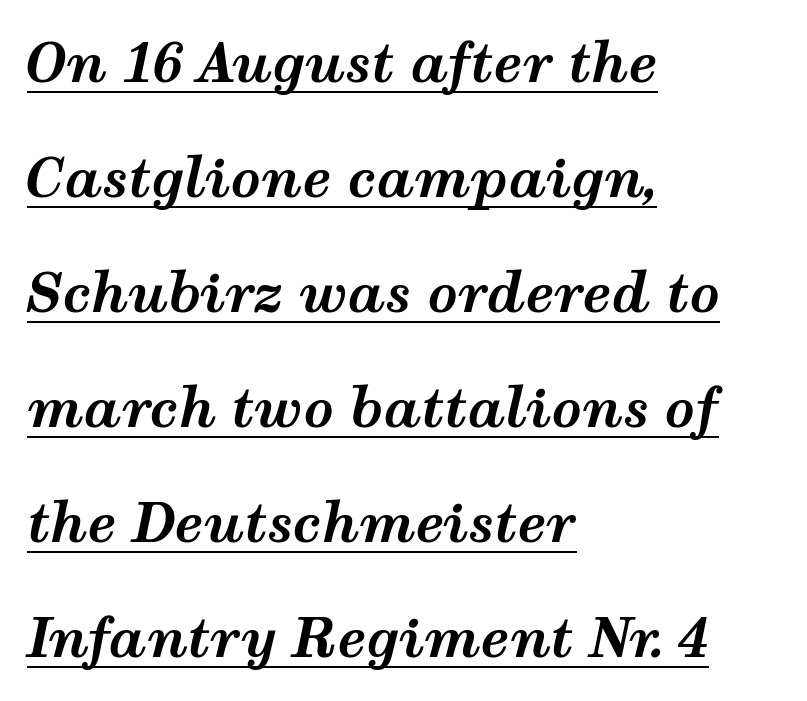
Each glyph is drawn with heavy, bold strokes. The line texture is even and compact thanks to regular tracking. When letters slant like this, we call the style italic. These lines are rendered in a variable-pitch font. The string is rendered with underlining switched on.
